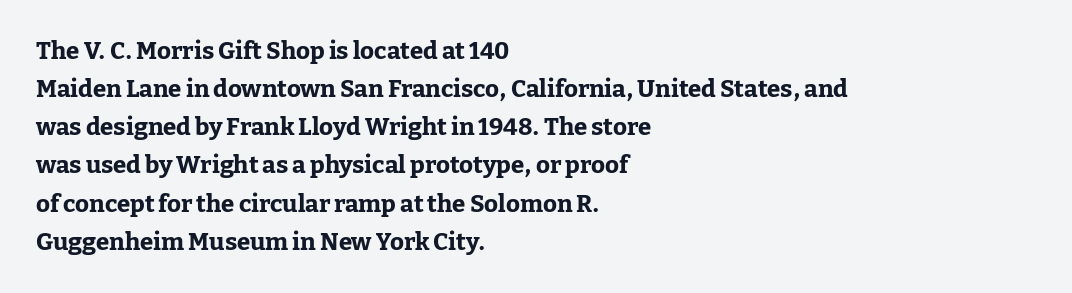
Any mark beneath the type? The region is blank. The letters stand upright; this is a roman face. The type is set solid horizontally, with unmodified tracking. Which margin do the lines hug? The left one — the right edge is uneven. The rendering uses a bold face; every stroke is thick and dark.
